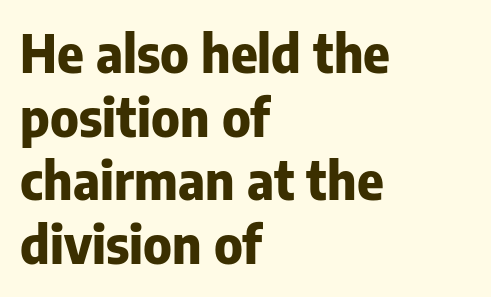
The passage shown is not underscored anywhere. A typesetter would call this zero additional tracking. Typesetter's note: full bold, strokes at maximum text heaviness. Do the letters lean? They stand straight. A typesetter would call this leading conventional body-copy spacing.
